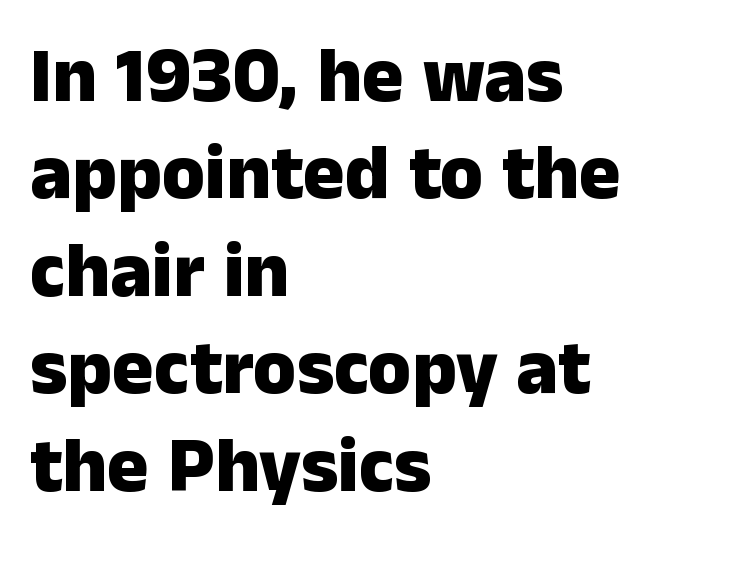
{"serif": "no", "italic": "no", "bold": "yes", "weight": "heavy", "width": "normal", "stroke_contrast": "low", "x_height": "medium", "monospaced": "no", "underline": "no", "align": "left", "line_spacing": "normal", "line_spacing_ratio": 1.25, "letter_spacing": "normal", "letter_spacing_em": 0.0, "glyph_px": 78}
